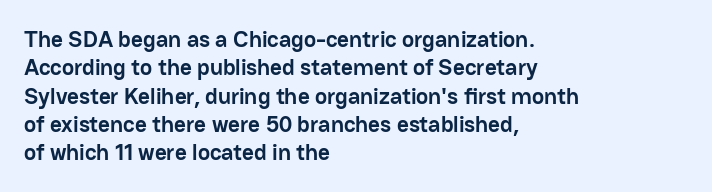
Plain, unruled lines of type. Heft: maximum for text — a bold. The tracking reads as untouched default to a designer's eye. Nope, not italic — everything's standing straight.
